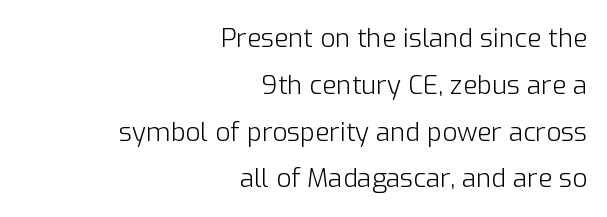
Bold? No — there's no thickening of the strokes. A clean baseline with only descenders dipping below it. Characters follow at the spacing the type designer built in. Caption: multi-line text, flush right, ragged left. Is there any slant? The stems are plumb.
